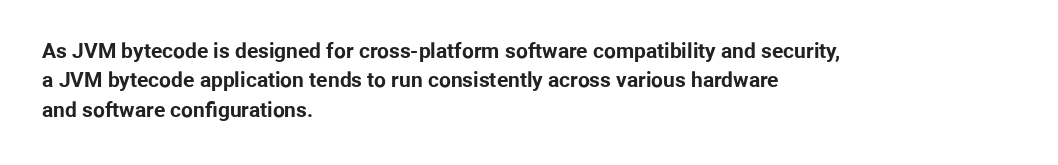
Q: Is the text bold? A: Yes.
Q: Is the text italic (slanted)? A: No, it is upright.
Q: Is the text underlined? A: No.
Q: How is the paragraph aligned? A: Left-aligned.
Q: Is the spacing between letters normal or unusually wide? A: Normal.
Q: Is the spacing between lines tight, normal or loose? A: Normal.
